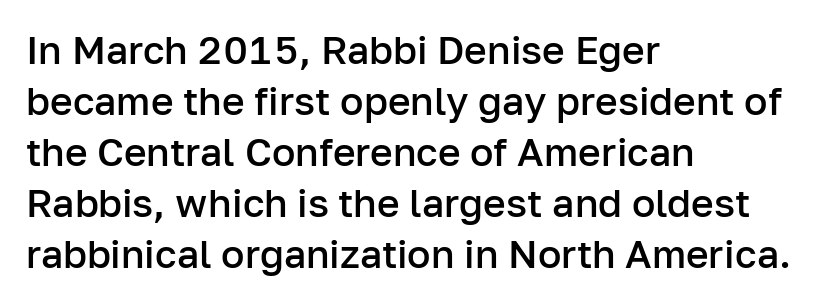
{"serif": "no", "italic": "no", "bold": "semi", "weight": "semibold", "width": "normal", "stroke_contrast": "low", "x_height": "medium", "monospaced": "no", "underline": "no", "align": "left", "line_spacing": "normal", "line_spacing_ratio": 1.31, "letter_spacing": "normal", "letter_spacing_em": 0.0, "glyph_px": 39}
